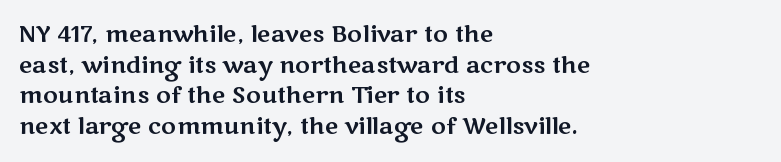
Q: Is the text italic (slanted)? A: No, it is upright.
Q: Is the text underlined? A: No.
Q: How is the paragraph aligned? A: Left-aligned.
Q: Is the spacing between letters normal or unusually wide? A: Normal.
Q: Is the spacing between lines tight, normal or loose? A: Normal.
